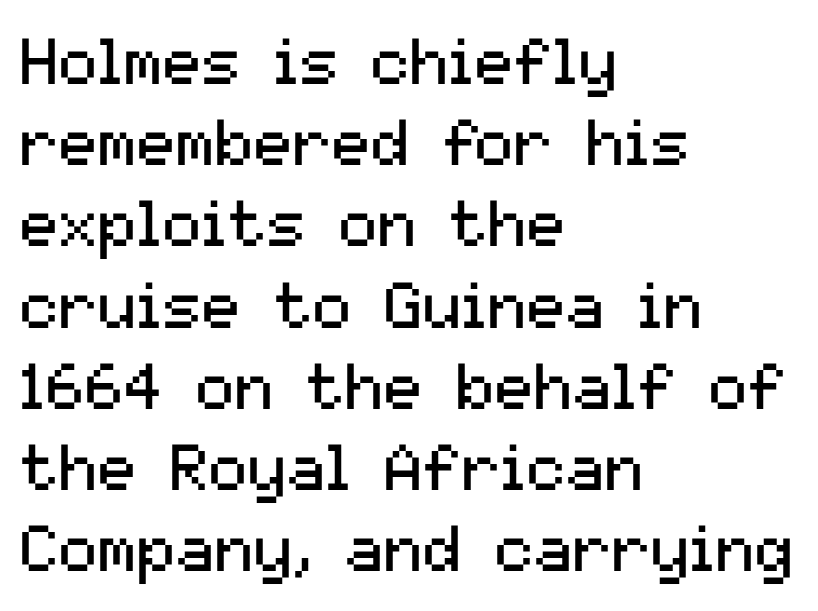
No word sits above an underline. This sample has the flowing, uneven cadence of proportional lettering. The vertical gap from one line to the next is medium. The text was rendered using a sans face with plain stroke endings. The cut favours lightness, reaching ordinary text weight at its darkest.
